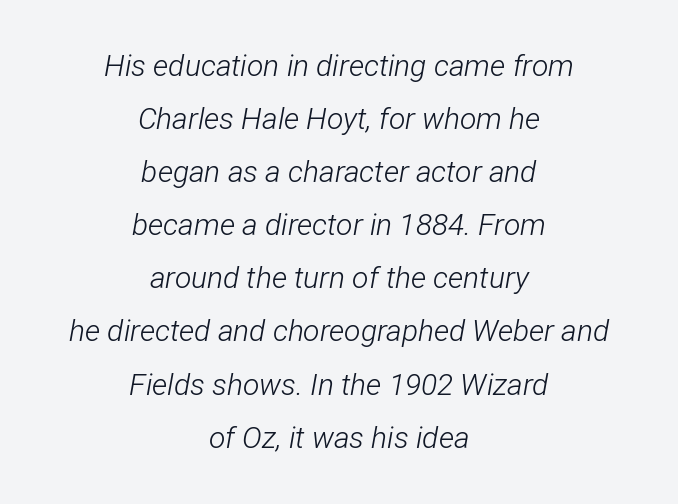
The image shows 30 px light, condensed type, italic (leaning right); set centered, line spacing 1.77x, normal letter spacing, not underlined; low stroke contrast and a medium x-height.
